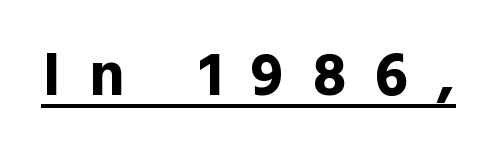
The image shows 61 px bold sans-serif type, upright; set unusually wide letter spacing (+0.48 em), underlined; a medium x-height.
